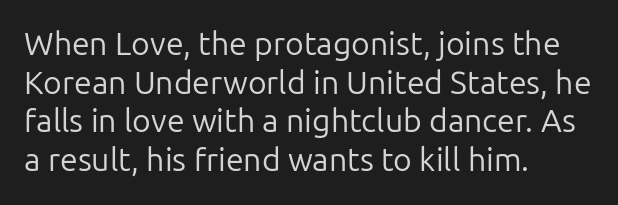
These lines are rendered in a variable-pitch font. The weight tops out at a normal text grade. Spacing between characters is what you'd get straight out of the box. The baseline area is clear.
